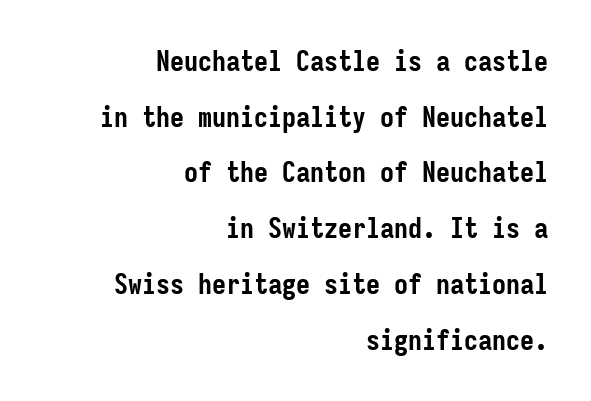
Q: Is the text bold? A: Yes.
Q: Is the text italic (slanted)? A: No, it is upright.
Q: Is the typeface a serif or a sans-serif typeface? A: Sans-serif.
Q: Is the text underlined? A: No.
Q: How is the paragraph aligned? A: Right-aligned.
Q: Is the spacing between letters normal or unusually wide? A: Normal.
Q: Is the spacing between lines tight, normal or loose? A: Loose.
Q: Width (condensed, normal, or wide)? A: Condensed.
Q: Stroke contrast? A: Low.
Q: x-height? A: Medium.
Q: Monospaced? A: Yes.
